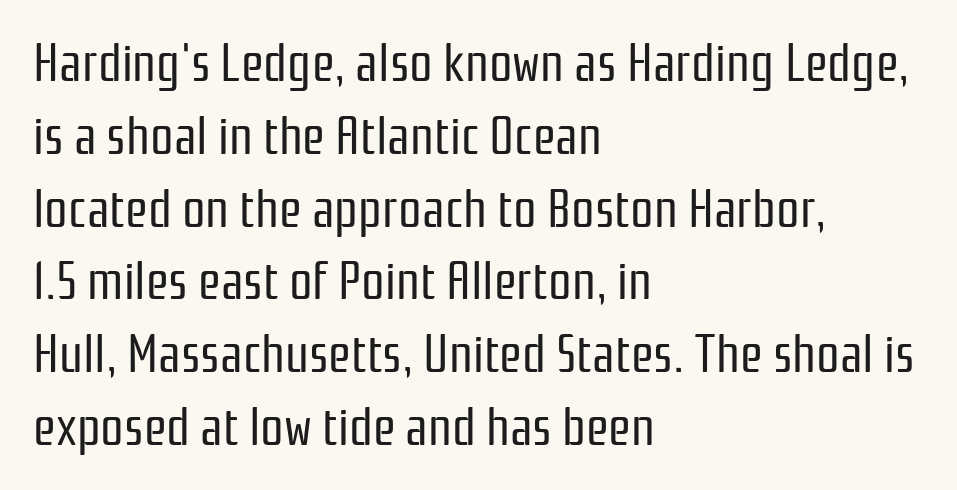
Q: Is the text bold? A: No.
Q: Is the text italic (slanted)? A: No, it is upright.
Q: Is the typeface a serif or a sans-serif typeface? A: Sans-serif.
Q: Is the text underlined? A: No.
Q: How is the paragraph aligned? A: Left-aligned.
Q: Is the spacing between letters normal or unusually wide? A: Normal.
Q: Is the spacing between lines tight, normal or loose? A: Normal.
Q: Width (condensed, normal, or wide)? A: Condensed.
Q: Stroke contrast? A: Low.
Q: x-height? A: Medium.
Q: Monospaced? A: No.
